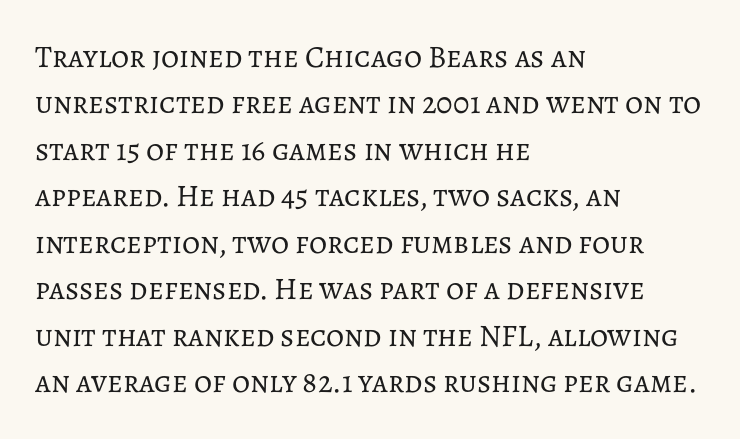
The image shows 31 px regular-weight type, upright; set left-aligned, normal line spacing (1.5x), normal letter spacing, not underlined; low stroke contrast and a medium x-height.
